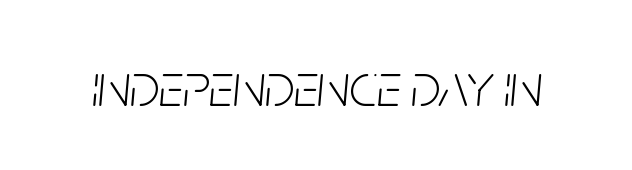
The image shows 61 px light, condensed type, italic (leaning right); set normal letter spacing, not underlined; low stroke contrast and a large x-height.
